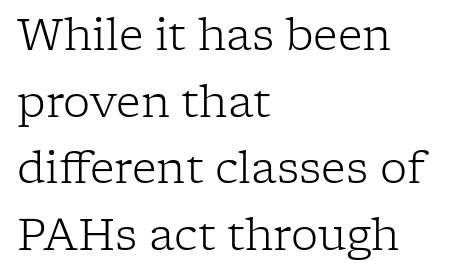
The image shows 43 px light serif type, upright; set left-aligned, normal line spacing (1.55x), normal letter spacing, not underlined; low stroke contrast and a medium x-height.
